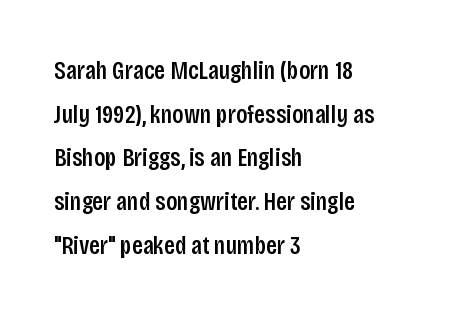
Q: Is the text italic (slanted)? A: No, it is upright.
Q: Is the text underlined? A: No.
Q: How is the paragraph aligned? A: Left-aligned.
Q: Is the spacing between letters normal or unusually wide? A: Normal.
Q: Is the spacing between lines tight, normal or loose? A: Normal.
